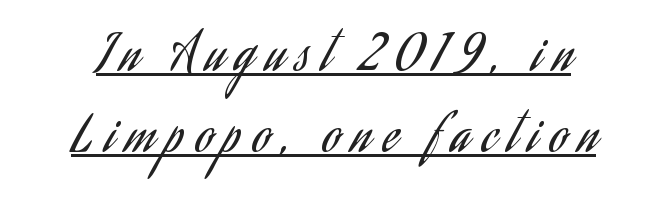
Note the varied advance widths — an 'i' is clearly narrower than an 'm'. Letter spacing: wide. One-word summary of the alignment: center. The glyphs are accompanied by a horizontal stroke just below them. Letterform terminals end flat and unadorned throughout the passage.
